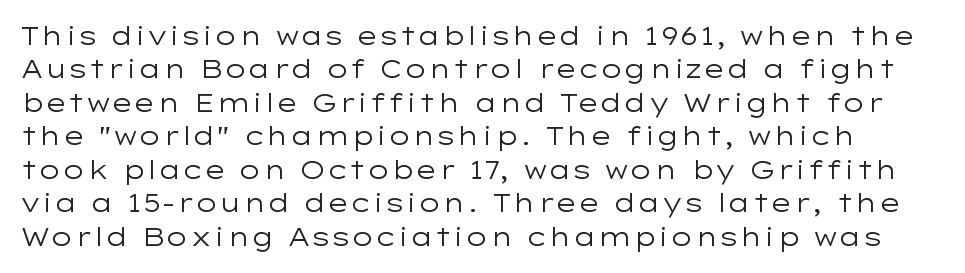
The image shows 25 px text type, upright; set normal line spacing (1.34x), normal letter spacing, not underlined.
